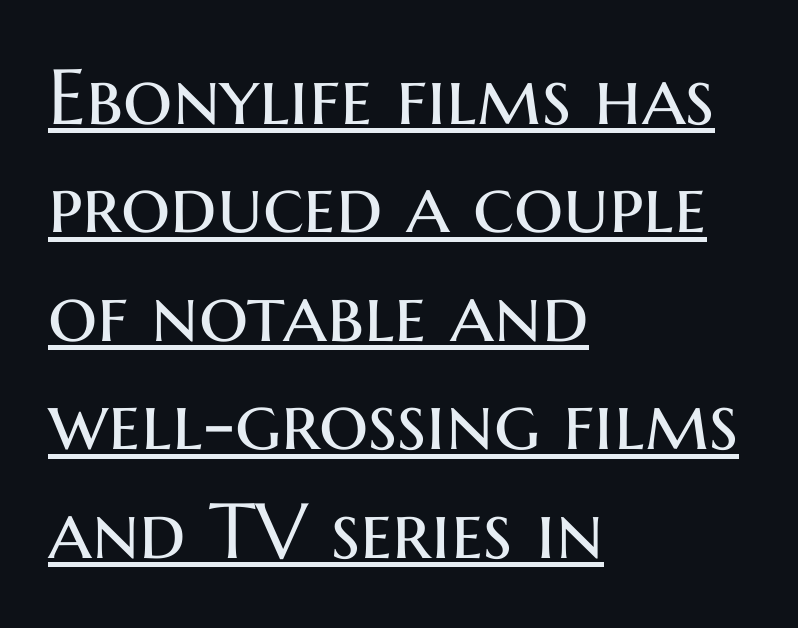
Q: Is the text bold? A: No.
Q: Is the text italic (slanted)? A: No, it is upright.
Q: Is the typeface a serif or a sans-serif typeface? A: Sans-serif.
Q: Is the text underlined? A: Yes.
Q: How is the paragraph aligned? A: Left-aligned.
Q: Is the spacing between letters normal or unusually wide? A: Normal.
Q: Is the spacing between lines tight, normal or loose? A: Normal.
Q: Width (condensed, normal, or wide)? A: Normal.
Q: Stroke contrast? A: Medium.
Q: x-height? A: Medium.
Q: Monospaced? A: No.
